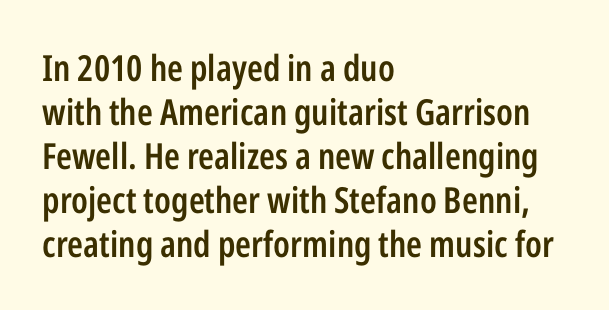
Typeset ragged right — the left edge is the straight one. The face used here is a sans, in the tradition of grotesques and geometrics. Type without underlining. Style check: upright. A semibold gives these letters moderate extra thickness, short of bold. The gaps between neighbouring characters are ordinary and unremarkable.
